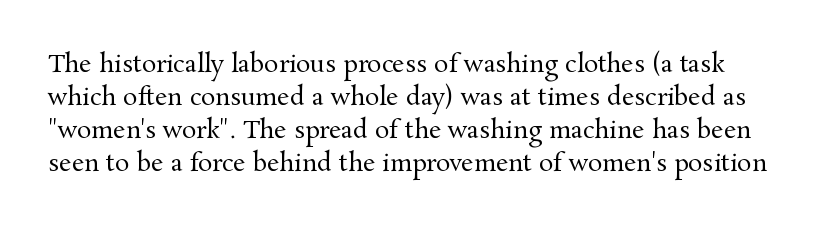
Compared with typical paragraphs, the rows here are spaced about the same. Stroke thickness stays within the range of a standard reading face or lighter. Words appear dense and cohesive because spacing is normal. Only glyphs here, with clear space below each row. This is the regular roman posture of the typeface.
